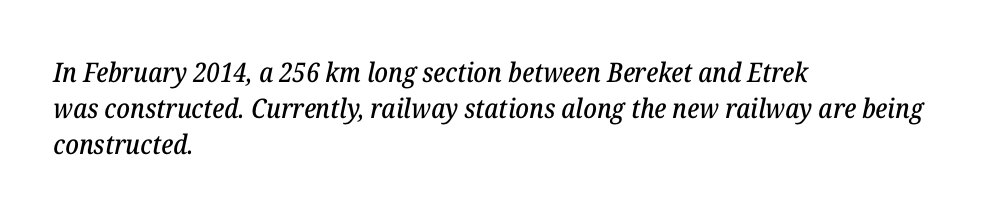
The rendering applies a slant to the glyphs. Descender tails drop into unmarked territory. Compared with a centered layout, this one pins lines to the left instead. Summary of vertical rhythm: regular, with standard interline spacing. There is no visible air inserted between adjacent glyphs.
